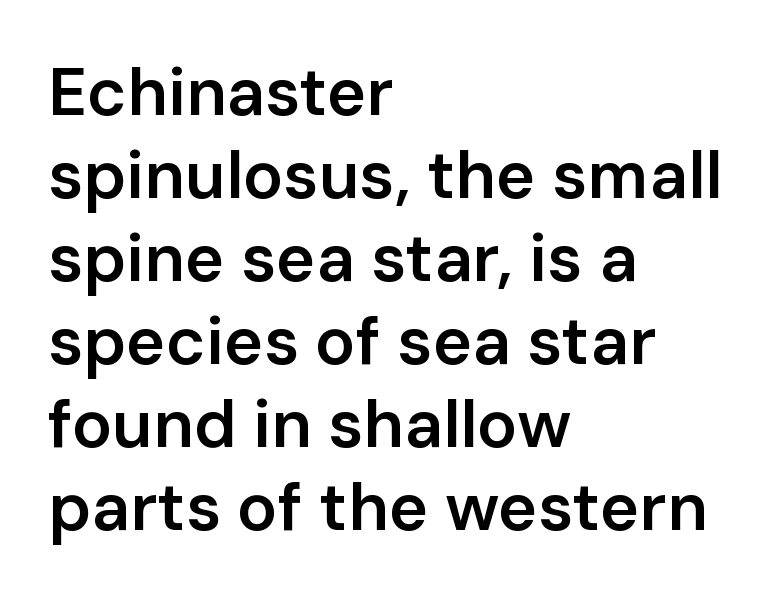
Q: Is the text bold? A: Semi-bold.
Q: Is the text italic (slanted)? A: No, it is upright.
Q: Is the typeface a serif or a sans-serif typeface? A: Sans-serif.
Q: Is the text underlined? A: No.
Q: How is the paragraph aligned? A: Left-aligned.
Q: Is the spacing between letters normal or unusually wide? A: Normal.
Q: Width (condensed, normal, or wide)? A: Normal.
Q: Stroke contrast? A: Low.
Q: x-height? A: Medium.
Q: Monospaced? A: No.
